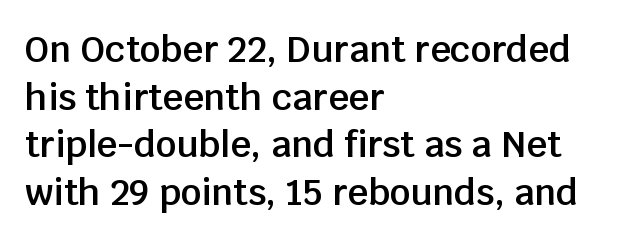
Q: Is the text bold? A: Semi-bold.
Q: Is the text italic (slanted)? A: No, it is upright.
Q: Is the typeface a serif or a sans-serif typeface? A: Sans-serif.
Q: Is the text underlined? A: No.
Q: How is the paragraph aligned? A: Left-aligned.
Q: Is the spacing between letters normal or unusually wide? A: Normal.
Q: Is the spacing between lines tight, normal or loose? A: Normal.
Q: Width (condensed, normal, or wide)? A: Normal.
Q: Stroke contrast? A: Low.
Q: x-height? A: Large.
Q: Monospaced? A: No.
